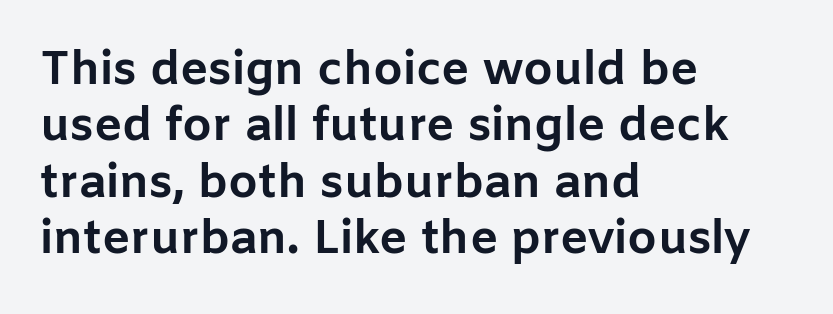
Think of a printed novel: that variable character pitch is what you see here. Characters follow at the spacing the type designer built in. Underline: absent. Weight: bold.
